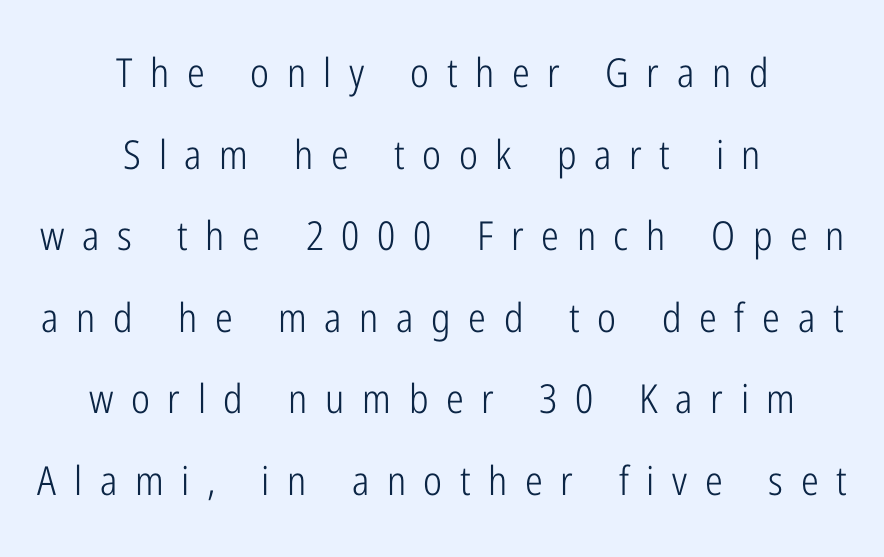
Decoration check: the copy has no underline. Look at the bottom of the vertical strokes: they stop flat, with no serifs. Rendered with straight, roman letterforms. A typesetter would call this heavily tracked-out type. No chunkiness to these letters — they're not bold. Character widths vary here, with narrow letters taking less room than wide ones.
